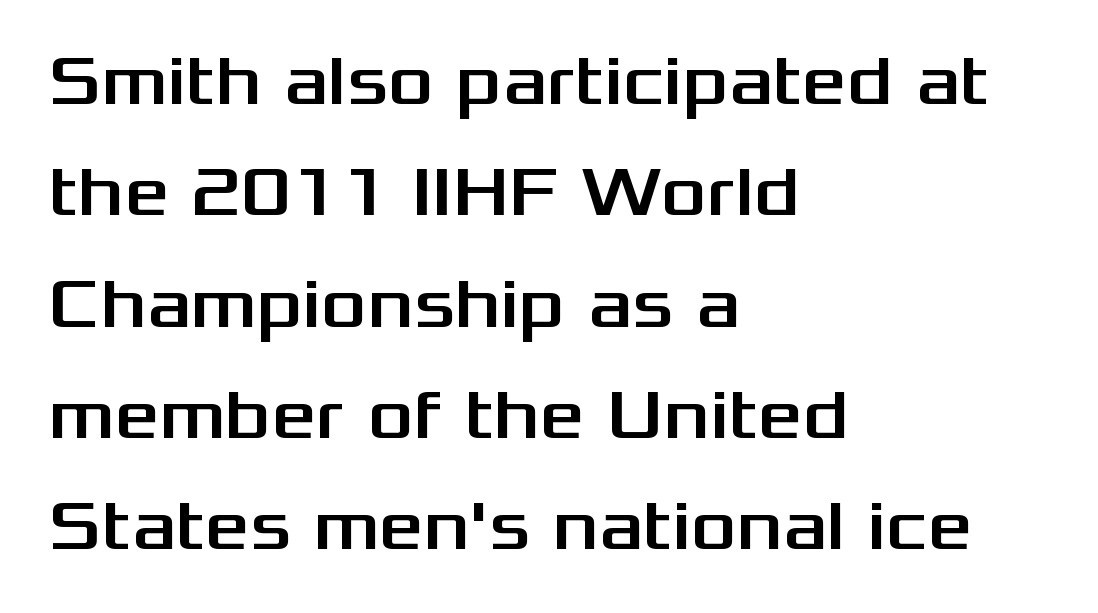
The image shows 70 px wide sans-serif type, upright; set left-aligned, normal line spacing (1.59x), normal letter spacing, not underlined; medium stroke contrast and a medium x-height.
